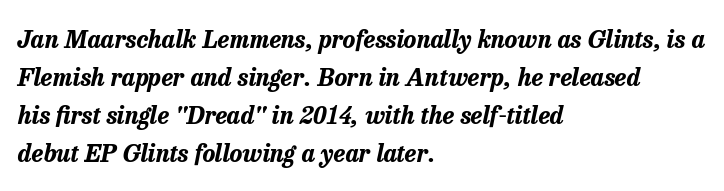
The image shows 24 px bold type, italic (leaning right); set left-aligned, normal line spacing (1.58x), normal letter spacing, not underlined.
